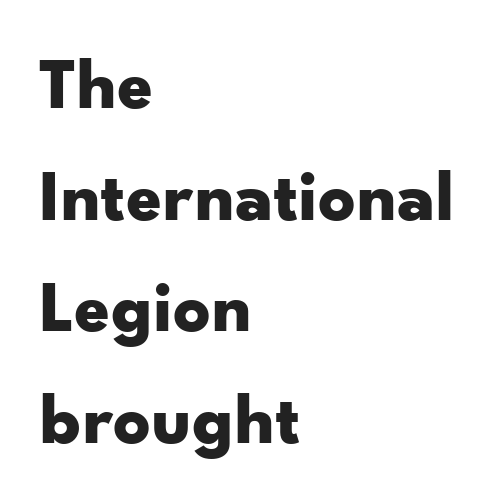
{"serif": "no", "italic": "no", "bold": "yes", "weight": "bold", "width": "wide", "stroke_contrast": "low", "x_height": "small", "monospaced": "no", "underline": "no", "align": "left", "line_spacing": "normal", "line_spacing_ratio": 1.53, "letter_spacing": "normal", "letter_spacing_em": 0.0, "glyph_px": 73}
